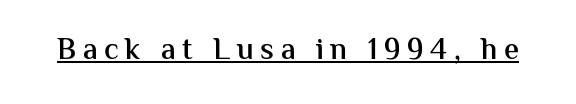
{"serif": "no", "italic": "no", "bold": "semi", "weight": "semibold", "width": "normal", "stroke_contrast": "medium", "x_height": "medium", "monospaced": "no", "underline": "yes", "letter_spacing": "wide", "letter_spacing_em": 0.22, "glyph_px": 30}
